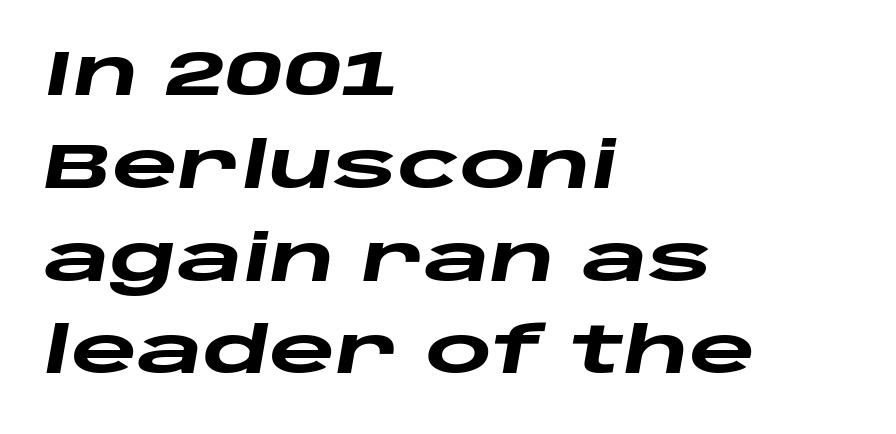
Each letter keeps its own natural width here, so spacing adapts to shape. What's the leading like? Ordinary, nothing unusual. The passage shown has conventional tracking throughout. The lettering tilts uniformly, giving the passage an italic look.
